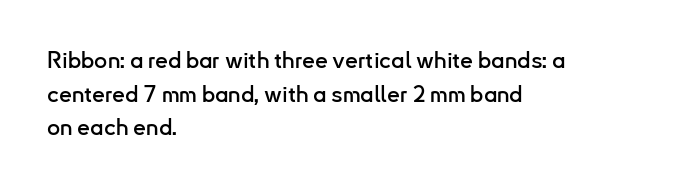
Q: Is the text italic (slanted)? A: No, it is upright.
Q: Is the text underlined? A: No.
Q: How is the paragraph aligned? A: Left-aligned.
Q: Is the spacing between letters normal or unusually wide? A: Normal.
Q: Is the spacing between lines tight, normal or loose? A: Normal.
